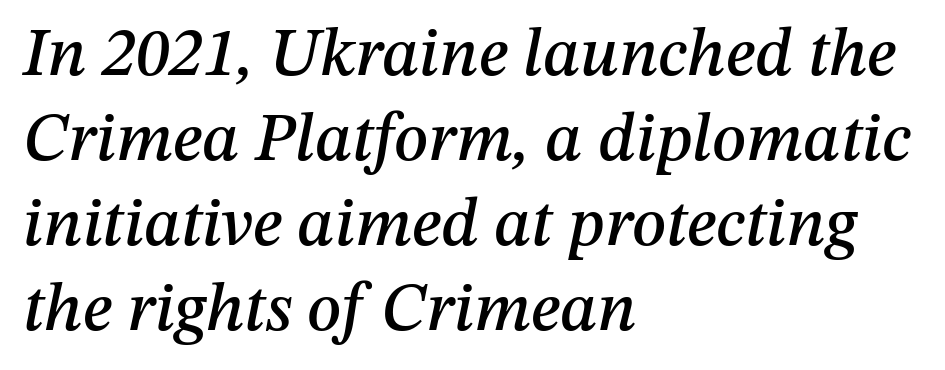
Q: Is the text italic (slanted)? A: Yes, it leans right by about 12 degrees.
Q: Is the text underlined? A: No.
Q: How is the paragraph aligned? A: Left-aligned.
Q: Is the spacing between letters normal or unusually wide? A: Normal.
Q: Is the spacing between lines tight, normal or loose? A: Normal.
Q: Width (condensed, normal, or wide)? A: Normal.
Q: Stroke contrast? A: Medium.
Q: x-height? A: Medium.
Q: Monospaced? A: No.
